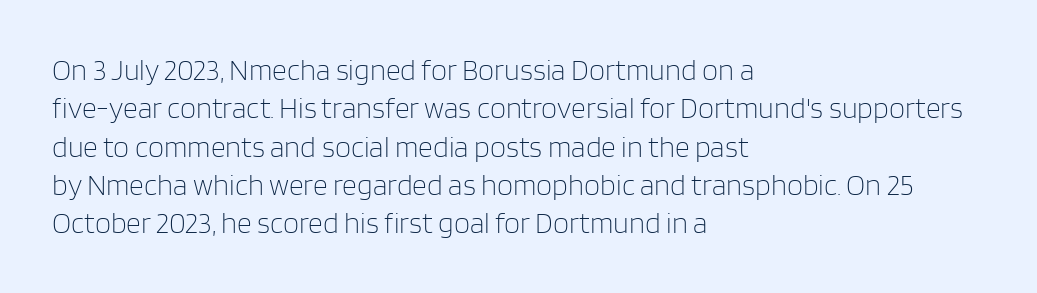
{"serif": "no", "italic": "no", "bold": "no", "weight": "light", "width": "normal", "stroke_contrast": "low", "x_height": "large", "monospaced": "no", "underline": "no", "align": "left", "line_spacing": "normal", "line_spacing_ratio": 1.32, "letter_spacing": "normal", "letter_spacing_em": 0.0, "glyph_px": 29}
